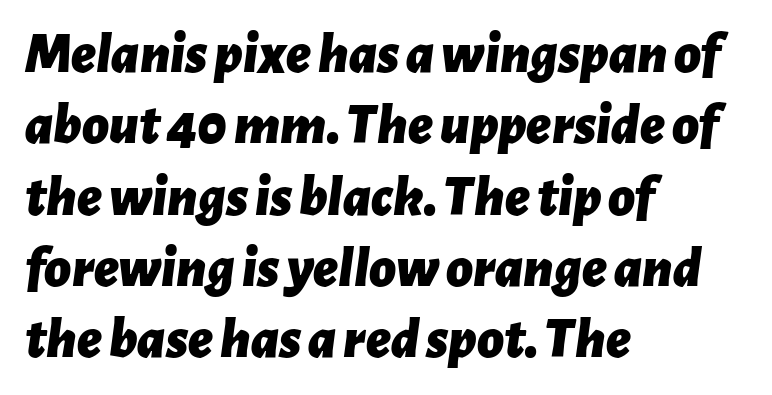
The image shows 58 px bold type, italic (leaning right); set left-aligned, line spacing 1.23x, normal letter spacing, not underlined; low stroke contrast and a medium x-height.
